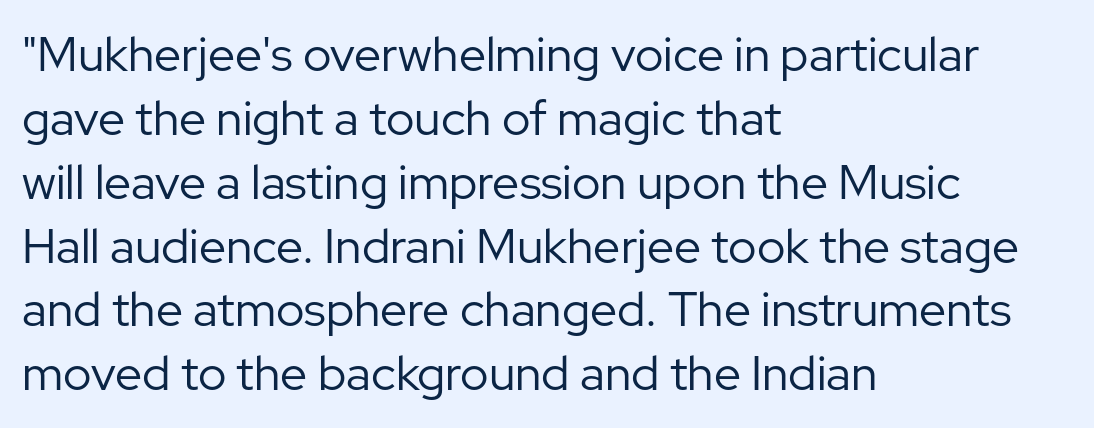
{"serif": "no", "italic": "no", "bold": "no", "weight": "regular", "width": "normal", "stroke_contrast": "low", "x_height": "medium", "monospaced": "no", "underline": "no", "align": "left", "line_spacing": "normal", "line_spacing_ratio": 1.33, "letter_spacing": "normal", "letter_spacing_em": 0.0, "glyph_px": 48}
